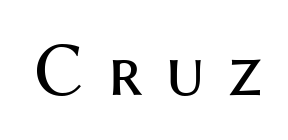
{"serif": "no", "italic": "no", "bold": "no", "weight": "regular", "width": "normal", "stroke_contrast": "medium", "x_height": "medium", "monospaced": "no", "underline": "no", "letter_spacing": "wide", "letter_spacing_em": 0.28, "glyph_px": 77}
